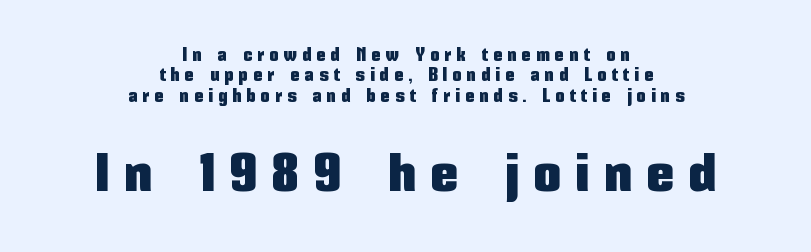
The image shows 53 px condensed sans-serif type, upright; set centered, tight line spacing (1.13x), unusually wide letter spacing (+0.3 em), not underlined; the second (bottom) block is 2.94x larger; low stroke contrast and a medium x-height.
